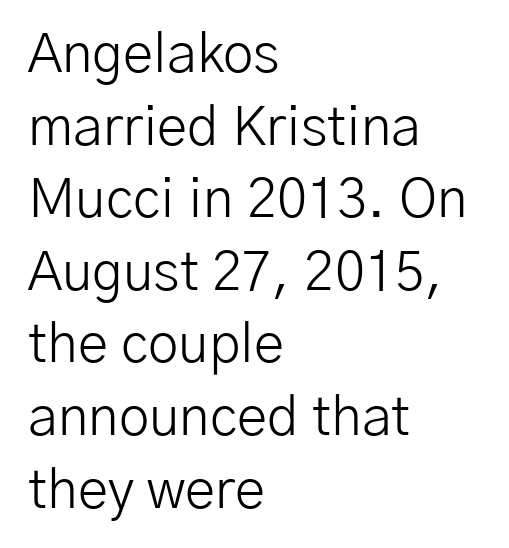
Q: Is the text bold? A: No.
Q: Is the text italic (slanted)? A: No, it is upright.
Q: Is the typeface a serif or a sans-serif typeface? A: Sans-serif.
Q: Is the text underlined? A: No.
Q: How is the paragraph aligned? A: Left-aligned.
Q: Is the spacing between letters normal or unusually wide? A: Normal.
Q: Is the spacing between lines tight, normal or loose? A: Normal.
Q: Width (condensed, normal, or wide)? A: Normal.
Q: Stroke contrast? A: Low.
Q: x-height? A: Medium.
Q: Monospaced? A: No.
